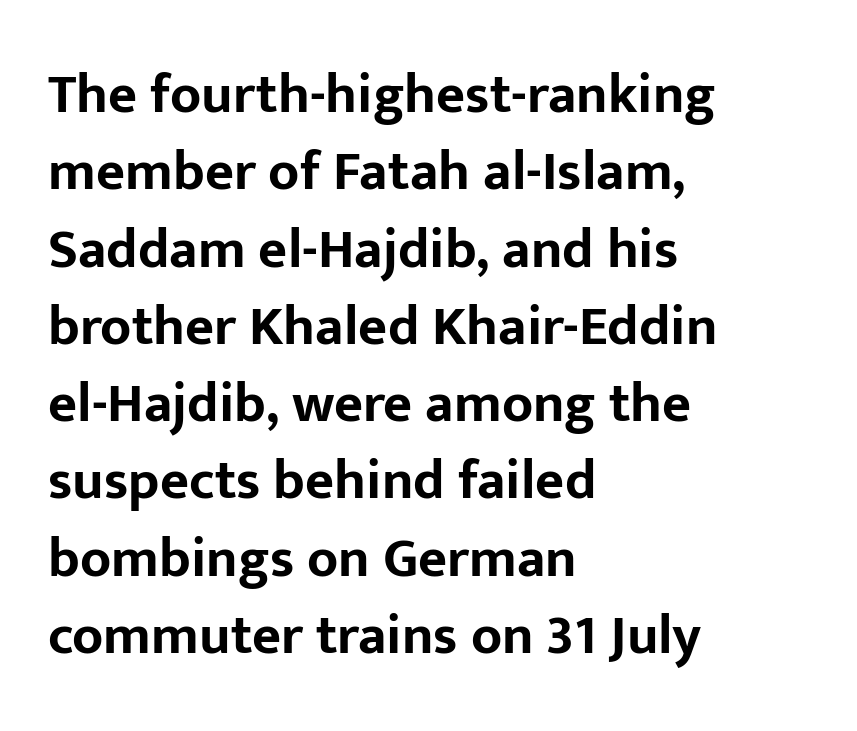
The image shows 56 px bold sans-serif type, upright; set left-aligned, normal line spacing (1.38x), normal letter spacing, not underlined; low stroke contrast and a medium x-height.
